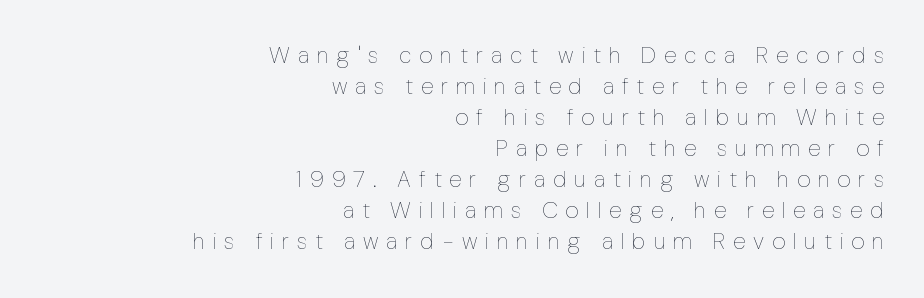
The image shows 23 px text type, upright; set right-aligned, normal line spacing (1.35x), unusually wide letter spacing (+0.34 em), not underlined.
